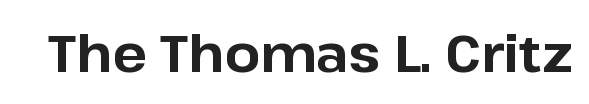
Q: Is the text bold? A: Yes.
Q: Is the text italic (slanted)? A: No, it is upright.
Q: Is the typeface a serif or a sans-serif typeface? A: Sans-serif.
Q: Is the text underlined? A: No.
Q: Is the spacing between letters normal or unusually wide? A: Normal.
Q: Width (condensed, normal, or wide)? A: Normal.
Q: Stroke contrast? A: Low.
Q: x-height? A: Medium.
Q: Monospaced? A: No.
